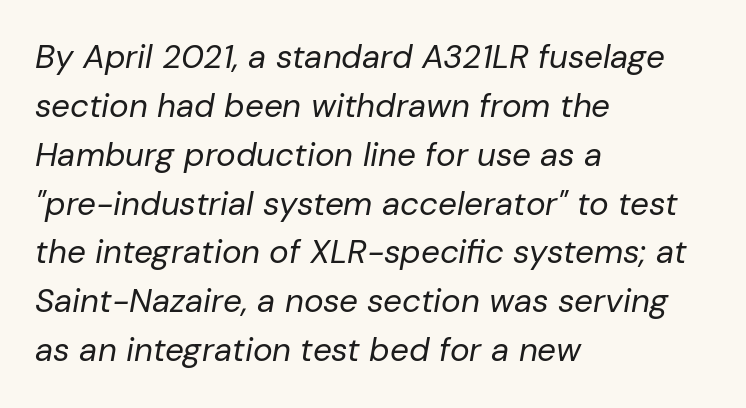
The image shows 33 px regular-weight type, italic (leaning right); set left-aligned, normal line spacing (1.48x), normal letter spacing, not underlined; low stroke contrast and a medium x-height.
